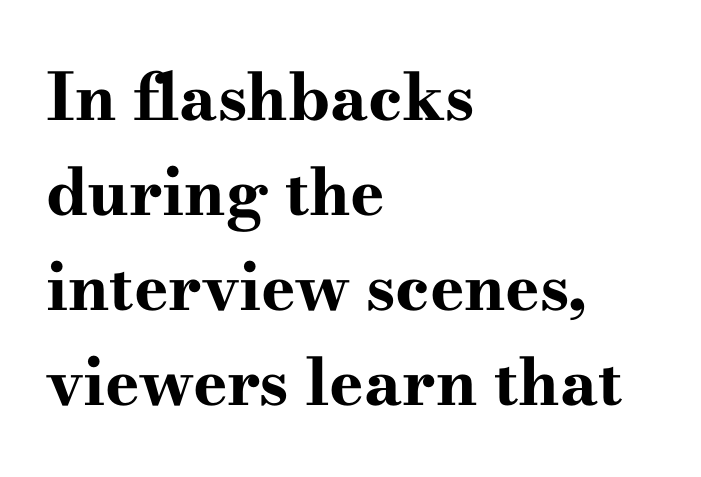
Q: Is the text bold? A: Yes.
Q: Is the text italic (slanted)? A: No, it is upright.
Q: Is the typeface a serif or a sans-serif typeface? A: Serif.
Q: Is the text underlined? A: No.
Q: How is the paragraph aligned? A: Left-aligned.
Q: Is the spacing between letters normal or unusually wide? A: Normal.
Q: Is the spacing between lines tight, normal or loose? A: Normal.
Q: Width (condensed, normal, or wide)? A: Wide.
Q: Stroke contrast? A: High.
Q: x-height? A: Small.
Q: Monospaced? A: No.
